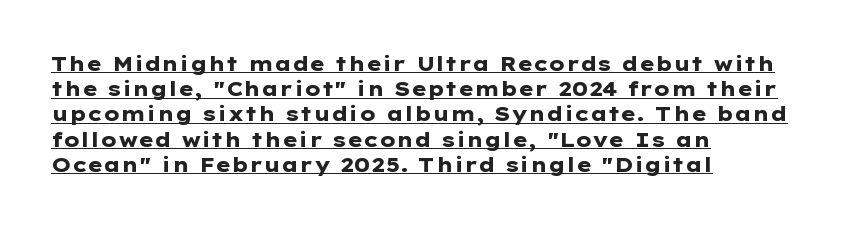
{"italic": "no", "bold": "yes", "underline": "yes", "align": "left", "line_spacing": "normal", "line_spacing_ratio": 1.26, "letter_spacing": "normal", "letter_spacing_em": 0.0, "glyph_px": 20}
